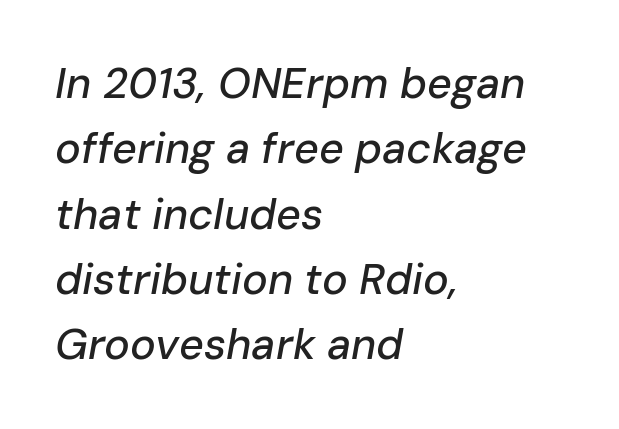
The image shows 43 px text type, italic (leaning right); set left-aligned, normal line spacing (1.52x), normal letter spacing, not underlined; low stroke contrast and a medium x-height.
